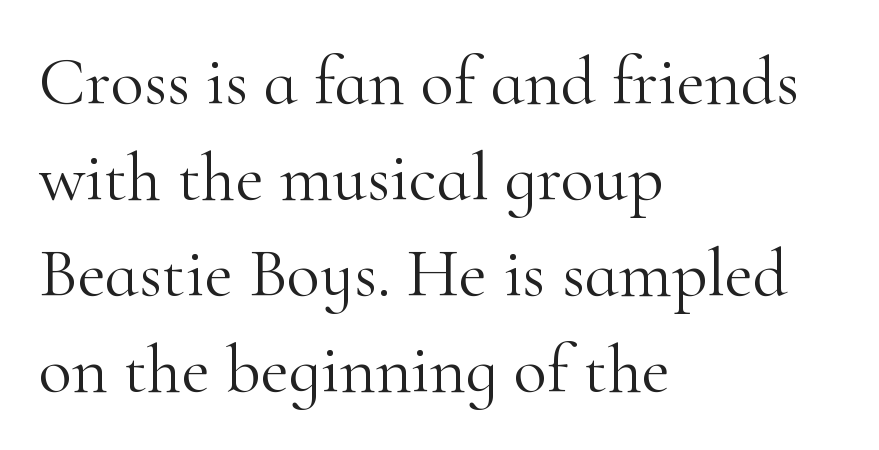
{"serif": "yes", "italic": "no", "bold": "no", "weight": "light", "width": "normal", "stroke_contrast": "high", "x_height": "small", "monospaced": "no", "underline": "no", "align": "left", "line_spacing": "normal", "line_spacing_ratio": 1.39, "letter_spacing": "normal", "letter_spacing_em": 0.0, "glyph_px": 69}
